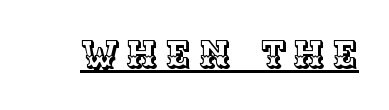
{"italic": "no", "width": "normal", "x_height": "large", "monospaced": "no", "underline": "yes", "letter_spacing": "wide", "letter_spacing_em": 0.2, "glyph_px": 38}
